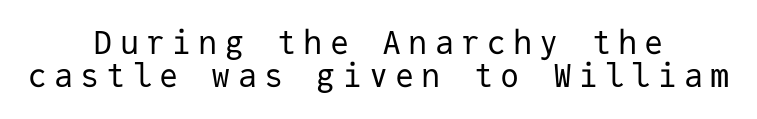
{"serif": "no", "italic": "no", "bold": "no", "weight": "regular", "width": "normal", "stroke_contrast": "low", "x_height": "medium", "monospaced": "yes", "underline": "no", "align": "center", "line_spacing": "tight", "line_spacing_ratio": 1.04, "letter_spacing": "wide", "letter_spacing_em": 0.22, "glyph_px": 32}
